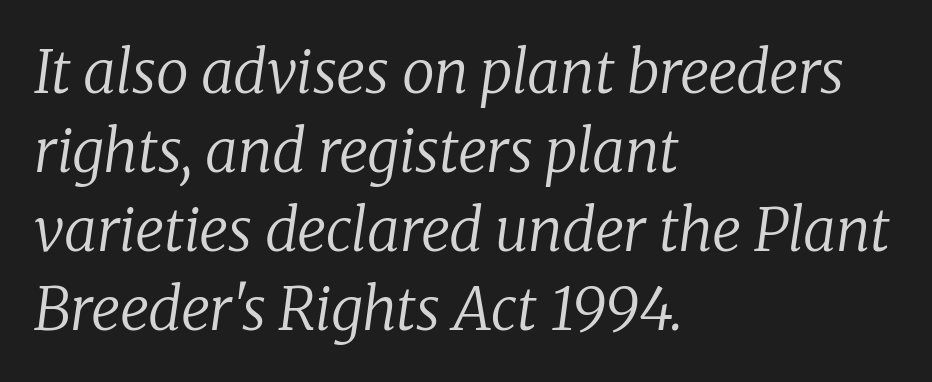
Q: Is the text bold? A: No.
Q: Is the text italic (slanted)? A: Yes, it leans right by about 8 degrees.
Q: Is the typeface a serif or a sans-serif typeface? A: Serif.
Q: Is the text underlined? A: No.
Q: How is the paragraph aligned? A: Left-aligned.
Q: Is the spacing between letters normal or unusually wide? A: Normal.
Q: Is the spacing between lines tight, normal or loose? A: Normal.
Q: Width (condensed, normal, or wide)? A: Normal.
Q: Stroke contrast? A: Low.
Q: x-height? A: Medium.
Q: Monospaced? A: No.
